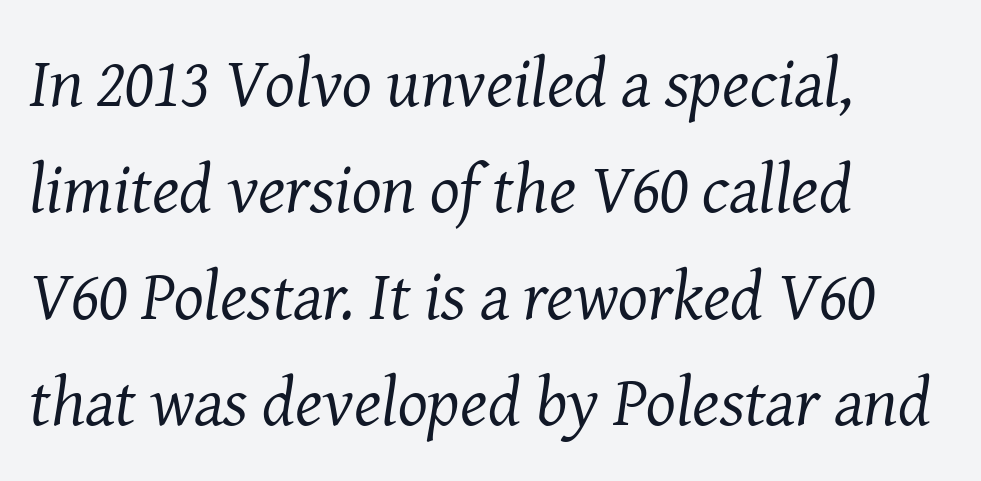
{"serif": "yes", "italic": "yes", "lean": "right", "slant_degrees": 8, "bold": "no", "weight": "regular", "width": "normal", "stroke_contrast": "medium", "x_height": "medium", "monospaced": "no", "underline": "no", "align": "left", "line_spacing": "normal", "line_spacing_ratio": 1.52, "letter_spacing": "normal", "letter_spacing_em": 0.0, "glyph_px": 70}
